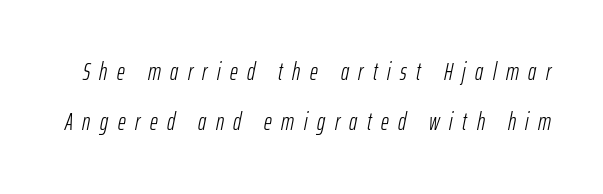
The image shows 24 px text type, italic (leaning right); set loose line spacing (2.09x), unusually wide letter spacing (+0.4 em), not underlined.
